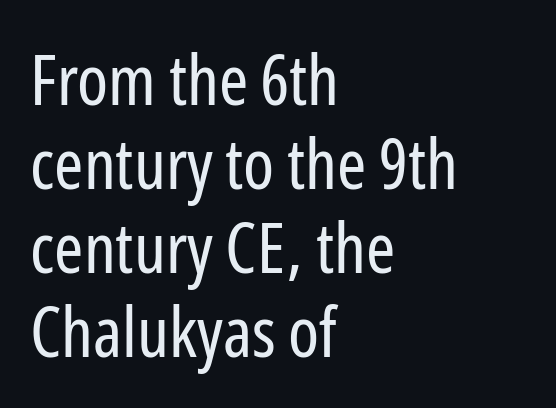
{"serif": "no", "italic": "no", "bold": "no", "weight": "regular", "width": "condensed", "stroke_contrast": "low", "x_height": "medium", "monospaced": "no", "underline": "no", "align": "left", "line_spacing_ratio": 1.2, "letter_spacing": "normal", "letter_spacing_em": 0.0, "glyph_px": 70}
